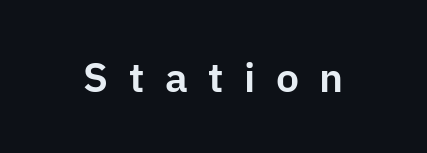
The image shows 41 px sans-serif type, upright; set unusually wide letter spacing (+0.5 em), not underlined; low stroke contrast and a medium x-height.
